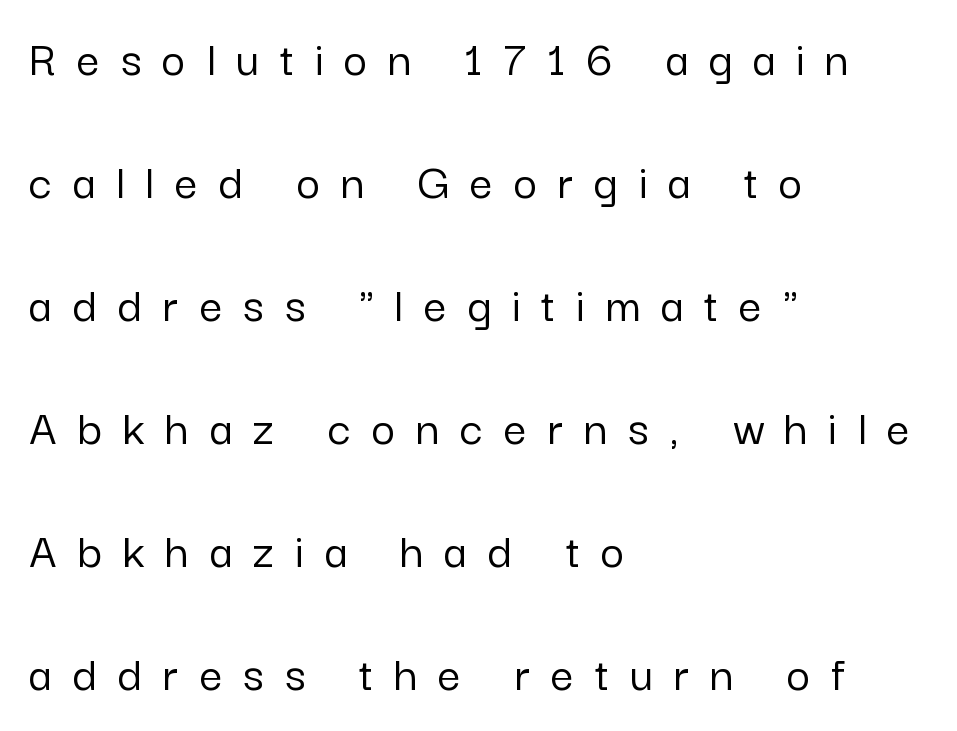
The image shows 51 px sans-serif type, upright; set left-aligned, loose line spacing (2.41x), unusually wide letter spacing (+0.41 em), not underlined; low stroke contrast and a medium x-height.
